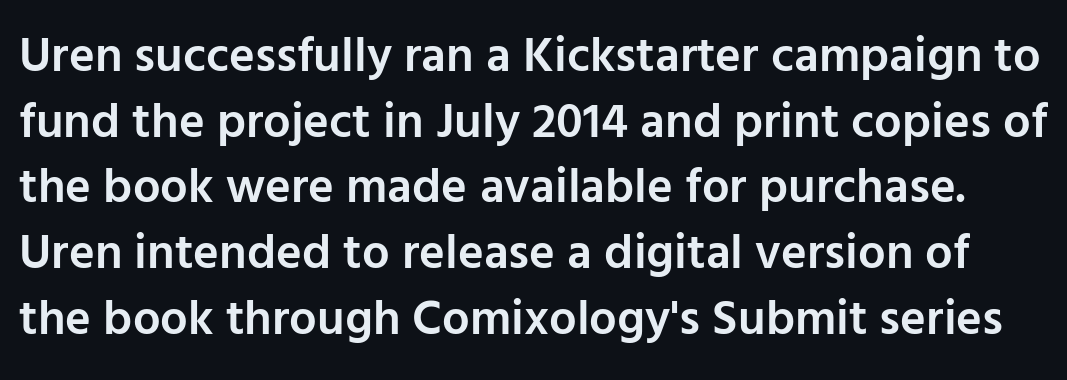
Q: Is the text bold? A: Semi-bold.
Q: Is the text italic (slanted)? A: No, it is upright.
Q: Is the typeface a serif or a sans-serif typeface? A: Sans-serif.
Q: Is the text underlined? A: No.
Q: Is the spacing between letters normal or unusually wide? A: Normal.
Q: Is the spacing between lines tight, normal or loose? A: Normal.
Q: Width (condensed, normal, or wide)? A: Normal.
Q: Stroke contrast? A: Low.
Q: x-height? A: Medium.
Q: Monospaced? A: No.
